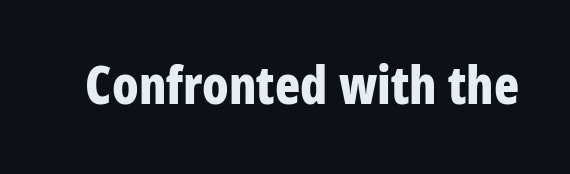
{"serif": "no", "italic": "no", "bold": "yes", "weight": "bold", "width": "condensed", "stroke_contrast": "low", "x_height": "large", "monospaced": "no", "underline": "no", "letter_spacing": "normal", "letter_spacing_em": 0.0, "glyph_px": 52}
